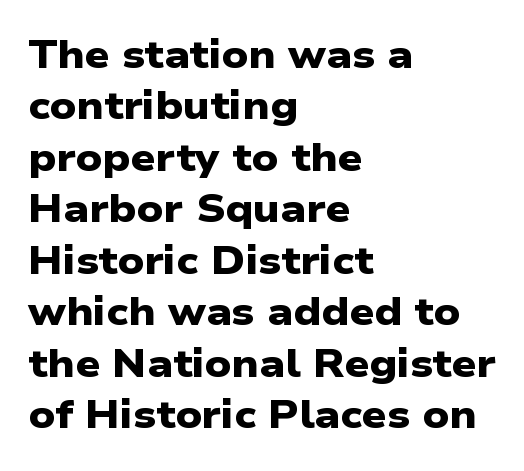
The image shows 39 px heavy, wide sans-serif type; set left-aligned, normal line spacing (1.32x), normal letter spacing, not underlined; low stroke contrast and a medium x-height.
